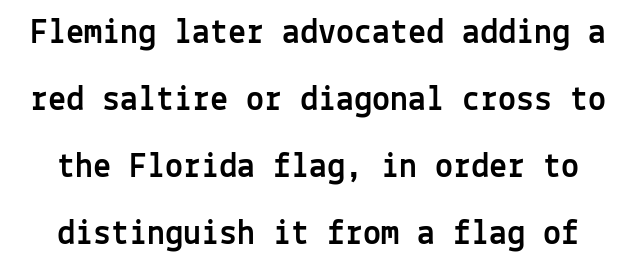
The image shows 36 px sans-serif type, upright, monospaced; set line spacing 1.86x, normal letter spacing, not underlined; a medium x-height.
